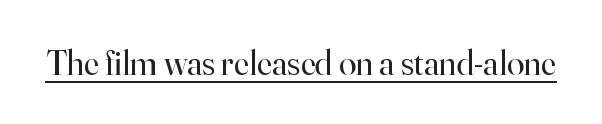
Q: Is the text bold? A: No.
Q: Is the text italic (slanted)? A: No, it is upright.
Q: Is the typeface a serif or a sans-serif typeface? A: Serif.
Q: Is the text underlined? A: Yes.
Q: Is the spacing between letters normal or unusually wide? A: Normal.
Q: Width (condensed, normal, or wide)? A: Normal.
Q: Stroke contrast? A: High.
Q: x-height? A: Small.
Q: Monospaced? A: No.
